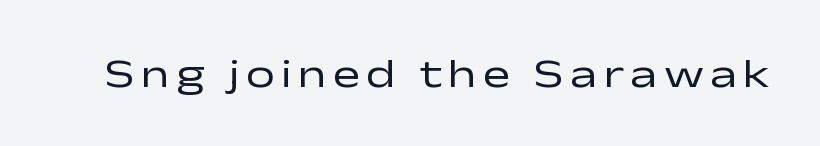
Rule under the text: the space is simply empty. The face used here is a sans, in the tradition of grotesques and geometrics. Vertical stems look standard width or narrower in stroke. You can tell it's not italic because the verticals are truly vertical. You could not count columns in this text — the font is proportionally spaced.
